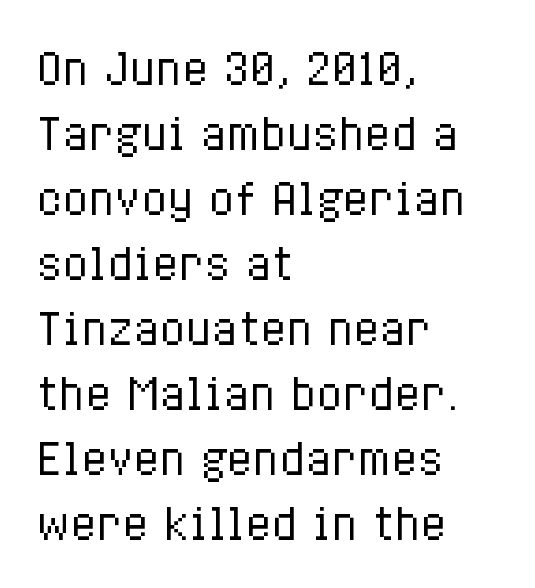
The image shows 43 px regular-weight, condensed type, upright; set left-aligned, normal line spacing (1.51x), normal letter spacing, not underlined; low stroke contrast and a medium x-height.
